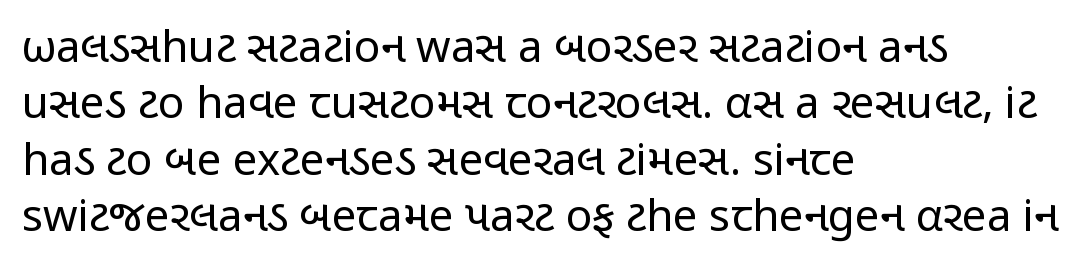
{"serif": "no", "italic": "no", "bold": "no", "weight": "regular", "width": "condensed", "stroke_contrast": "low", "x_height": "medium", "monospaced": "no", "underline": "no", "align": "left", "line_spacing": "normal", "line_spacing_ratio": 1.28, "letter_spacing": "normal", "letter_spacing_em": 0.0, "glyph_px": 44}
